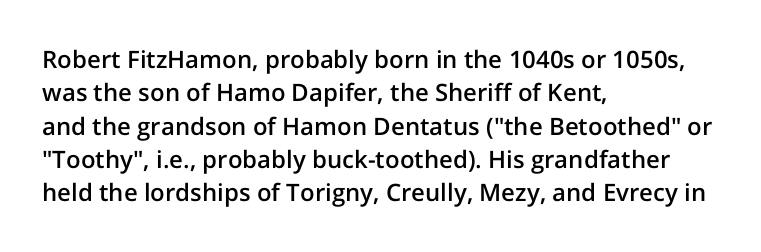
The image shows 24 px text type, upright; set left-aligned, normal line spacing (1.39x), normal letter spacing, not underlined.
